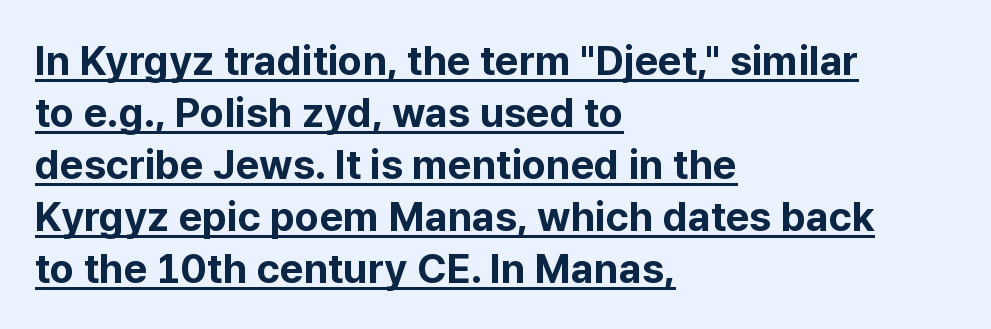
The type is set solid horizontally, with unmodified tracking. Is the type bold? Yes — the strokes are clearly thick and heavy. Line starts are locked; line ends wander. The typography opts for an upright posture over an oblique one.
